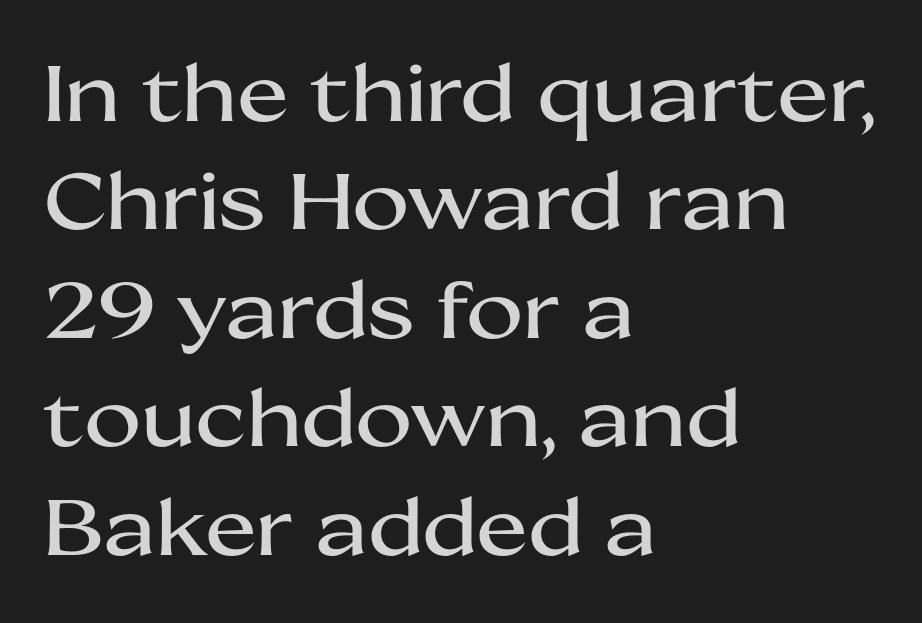
The image shows 78 px wide type, upright; set left-aligned, normal line spacing (1.39x), normal letter spacing, not underlined; medium stroke contrast and a medium x-height.
